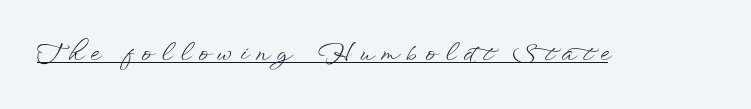
Weight: regular or lighter. Honestly, the letter spacing is so wide it's the main thing you notice. Like a heading marked for emphasis, these lines bear an underscore.
